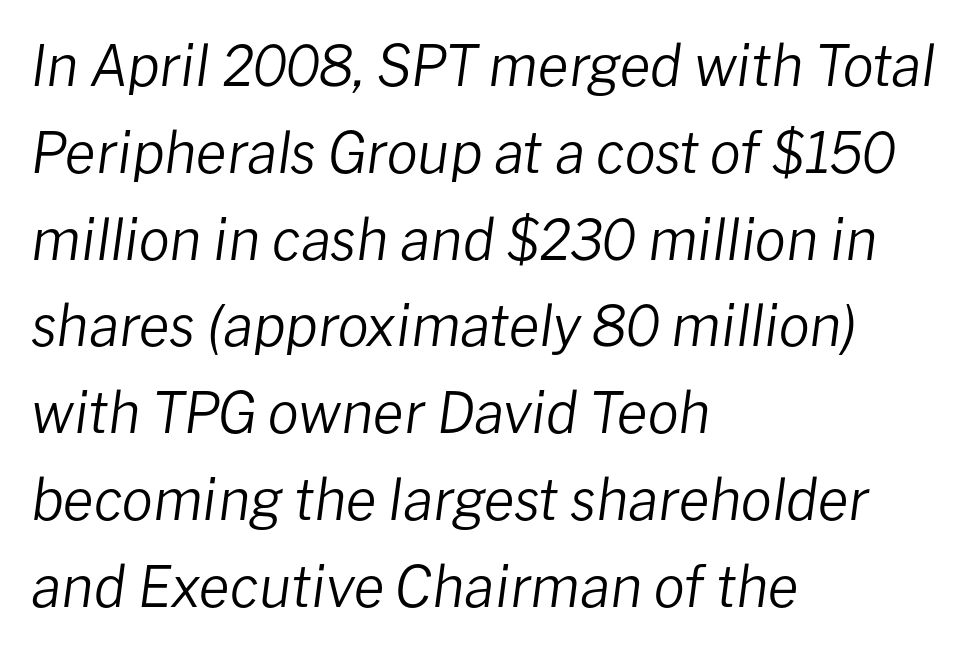
The face looks like a standard text weight, possibly lighter. Here the designer chose a conventional face with non-uniform glyph widths. Glyph-to-glyph distance matches everyday printed text. The axis of the letterforms is tilted away from vertical. Left-aligned paragraph, ragged on the right. The leading is moderate, giving the passage an even texture.
